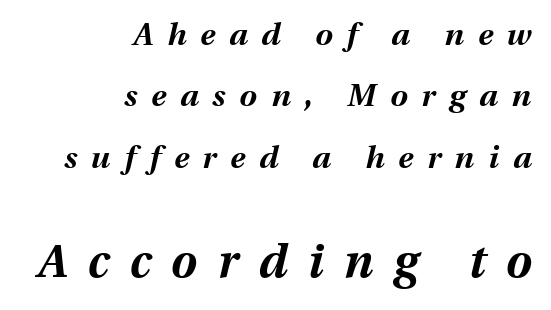
{"italic": "yes", "lean": "right", "slant_degrees": 13, "bold": "yes", "weight": "bold", "width": "normal", "stroke_contrast": "medium", "x_height": "medium", "monospaced": "no", "underline": "no", "align": "right", "line_spacing": "loose", "line_spacing_ratio": 1.98, "letter_spacing": "wide", "letter_spacing_em": 0.45, "larger_block": "second", "size_ratio": 1.48, "glyph_px": 46}
